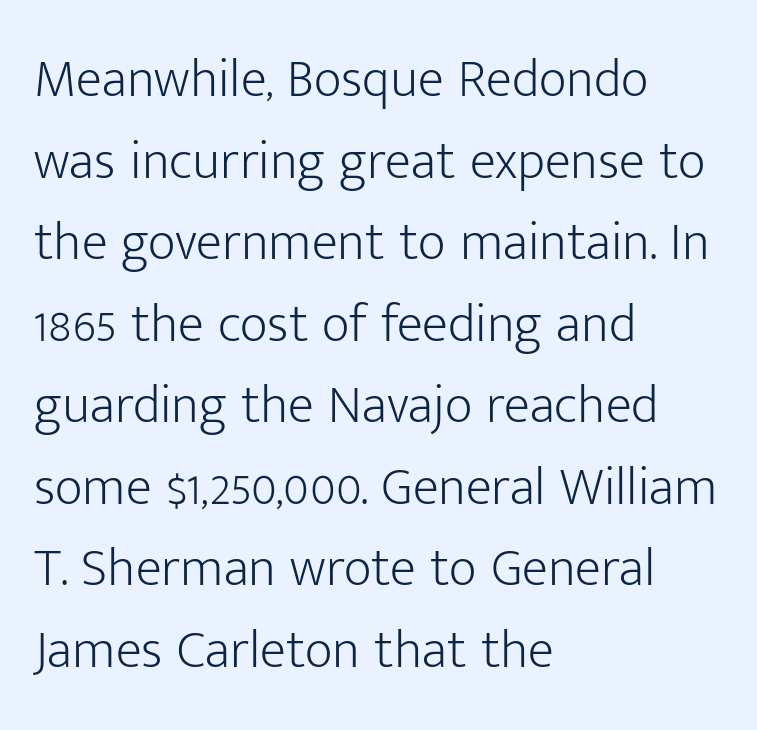
{"serif": "no", "italic": "no", "bold": "no", "weight": "light", "width": "normal", "stroke_contrast": "low", "x_height": "medium", "monospaced": "no", "underline": "no", "align": "left", "line_spacing": "normal", "line_spacing_ratio": 1.51, "letter_spacing": "normal", "letter_spacing_em": 0.0, "glyph_px": 54}
